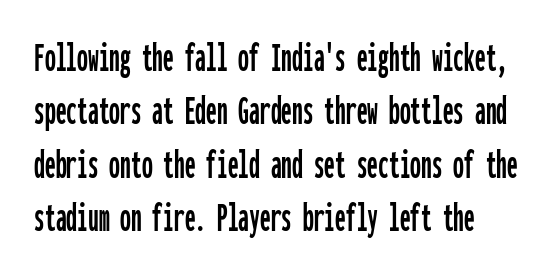
{"serif": "no", "italic": "no", "width": "condensed", "stroke_contrast": "low", "x_height": "medium", "monospaced": "yes", "underline": "no", "align": "left", "line_spacing_ratio": 1.24, "letter_spacing": "normal", "letter_spacing_em": 0.0, "glyph_px": 43}
